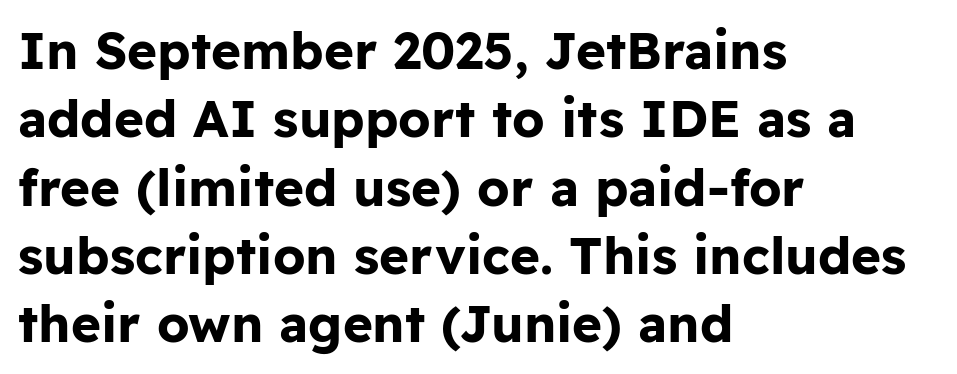
The image shows 51 px bold sans-serif type, upright; set left-aligned, normal line spacing (1.34x), normal letter spacing, not underlined; low stroke contrast and a medium x-height.
